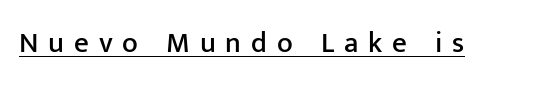
{"serif": "no", "italic": "no", "width": "normal", "stroke_contrast": "low", "x_height": "medium", "monospaced": "no", "underline": "yes", "letter_spacing": "wide", "letter_spacing_em": 0.34, "glyph_px": 29}
